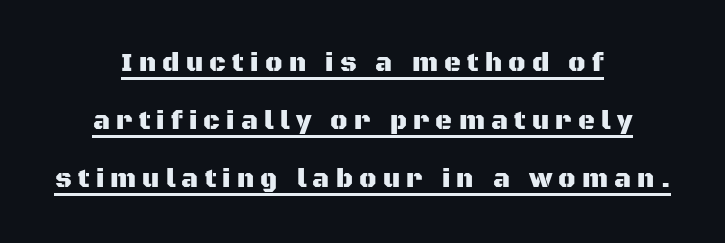
{"italic": "no", "underline": "yes", "align": "center", "line_spacing": "loose", "line_spacing_ratio": 2.23, "letter_spacing": "wide", "letter_spacing_em": 0.24, "glyph_px": 26}
